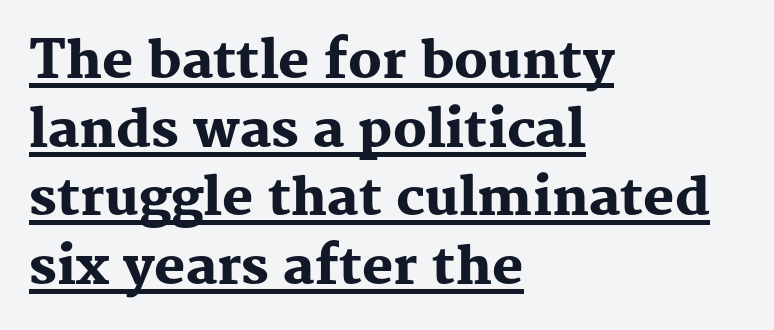
Q: Is the text bold? A: Yes.
Q: Is the text italic (slanted)? A: No, it is upright.
Q: Is the typeface a serif or a sans-serif typeface? A: Serif.
Q: Is the text underlined? A: Yes.
Q: How is the paragraph aligned? A: Left-aligned.
Q: Is the spacing between letters normal or unusually wide? A: Normal.
Q: Is the spacing between lines tight, normal or loose? A: Normal.
Q: Width (condensed, normal, or wide)? A: Normal.
Q: Stroke contrast? A: Medium.
Q: x-height? A: Medium.
Q: Monospaced? A: No.
